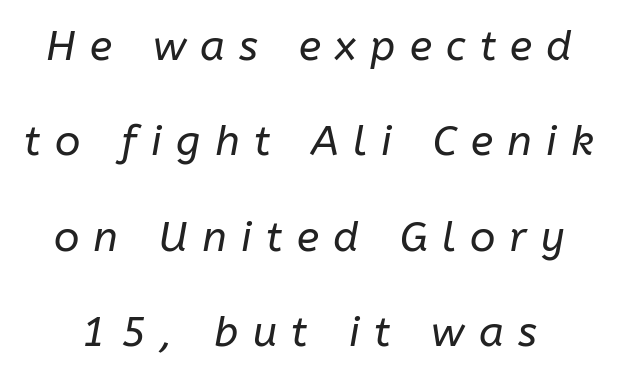
Q: Is the text bold? A: No.
Q: Is the text italic (slanted)? A: Yes, it leans right by about 10 degrees.
Q: Is the text underlined? A: No.
Q: Is the spacing between letters normal or unusually wide? A: Unusually wide.
Q: Is the spacing between lines tight, normal or loose? A: Loose.
Q: Width (condensed, normal, or wide)? A: Normal.
Q: Stroke contrast? A: Low.
Q: x-height? A: Medium.
Q: Monospaced? A: No.
